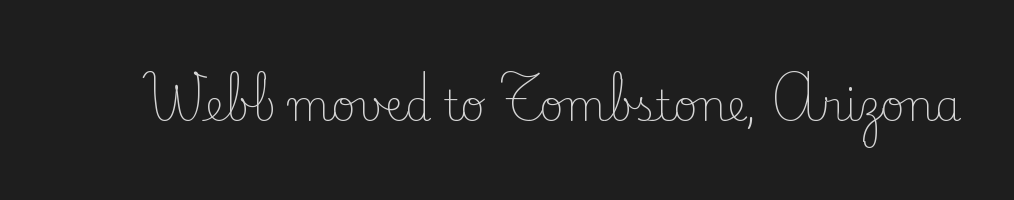
{"serif": "yes", "italic": "no", "bold": "no", "weight": "light", "width": "normal", "stroke_contrast": "low", "x_height": "small", "monospaced": "no", "underline": "no", "letter_spacing": "normal", "letter_spacing_em": 0.0, "glyph_px": 42}
